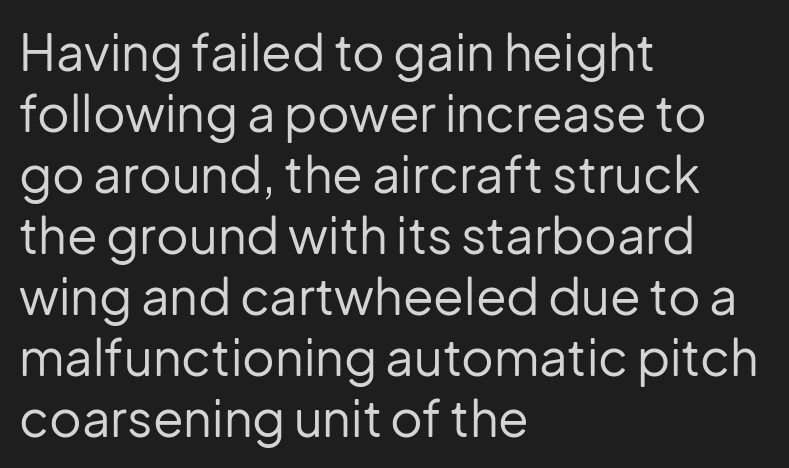
The image shows 50 px regular-weight sans-serif type, upright; set left-aligned, line spacing 1.22x, normal letter spacing, not underlined; low stroke contrast and a medium x-height.
